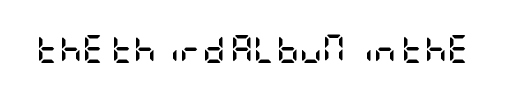
{"serif": "no", "italic": "no", "bold": "yes", "weight": "semibold", "width": "condensed", "stroke_contrast": "low", "x_height": "large", "underline": "no", "letter_spacing": "normal", "letter_spacing_em": 0.0, "glyph_px": 28}
